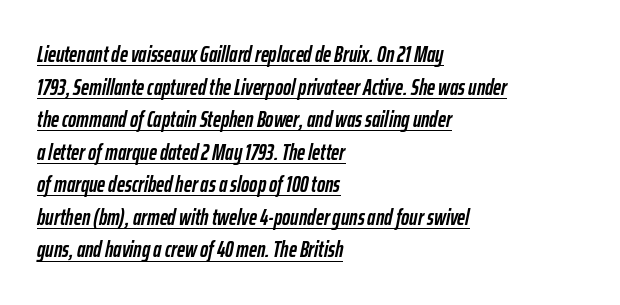
Q: Is the text bold? A: Yes.
Q: Is the text italic (slanted)? A: Yes, it leans right by about 12 degrees.
Q: Is the text underlined? A: Yes.
Q: How is the paragraph aligned? A: Left-aligned.
Q: Is the spacing between letters normal or unusually wide? A: Normal.
Q: Is the spacing between lines tight, normal or loose? A: Normal.
